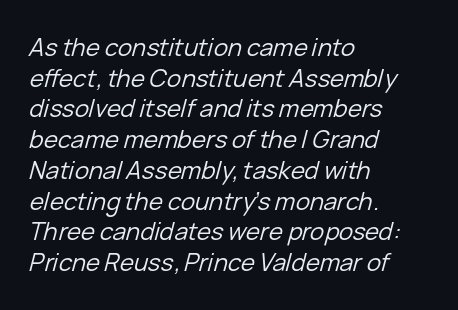
Q: Is the text bold? A: No.
Q: Is the text italic (slanted)? A: Yes, it leans right by about 15 degrees.
Q: Is the text underlined? A: No.
Q: How is the paragraph aligned? A: Left-aligned.
Q: Is the spacing between letters normal or unusually wide? A: Normal.
Q: Is the spacing between lines tight, normal or loose? A: Normal.
